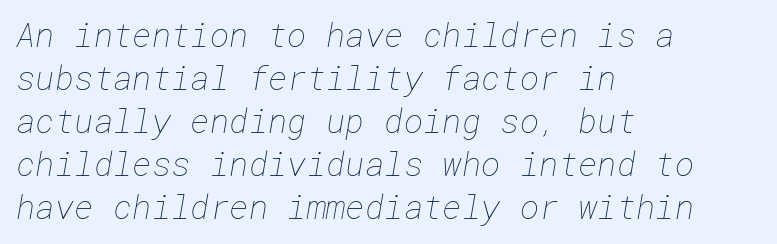
{"bold": "no", "weight": "thin", "width": "normal", "stroke_contrast": "low", "x_height": "medium", "underline": "no", "align": "left", "line_spacing": "normal", "line_spacing_ratio": 1.3, "letter_spacing": "normal", "letter_spacing_em": 0.0, "glyph_px": 33}
